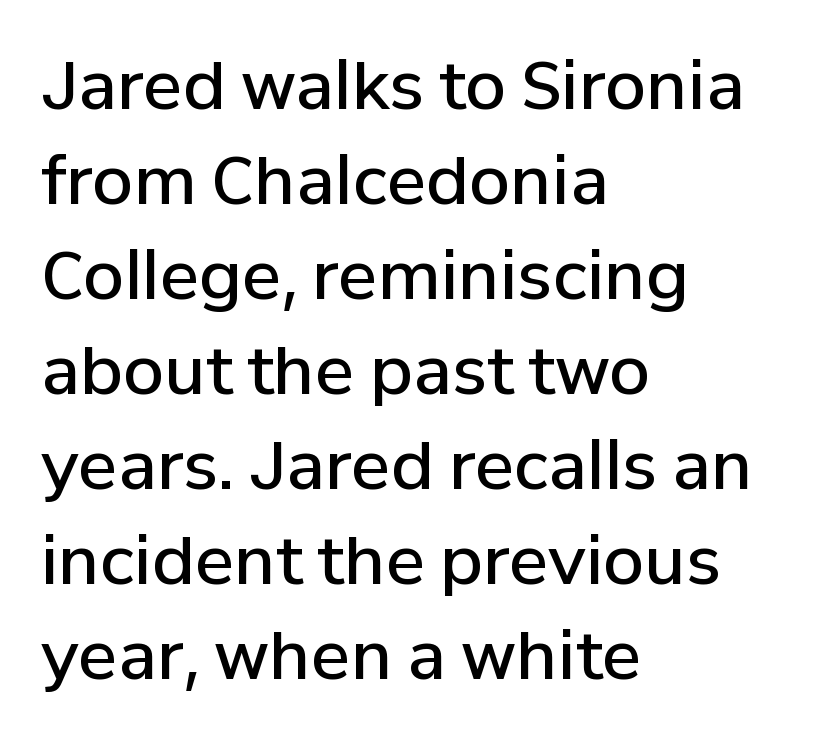
Q: Is the text bold? A: Semi-bold.
Q: Is the text italic (slanted)? A: No, it is upright.
Q: Is the typeface a serif or a sans-serif typeface? A: Sans-serif.
Q: Is the text underlined? A: No.
Q: How is the paragraph aligned? A: Left-aligned.
Q: Is the spacing between letters normal or unusually wide? A: Normal.
Q: Is the spacing between lines tight, normal or loose? A: Normal.
Q: Width (condensed, normal, or wide)? A: Normal.
Q: Stroke contrast? A: Low.
Q: x-height? A: Medium.
Q: Monospaced? A: No.
